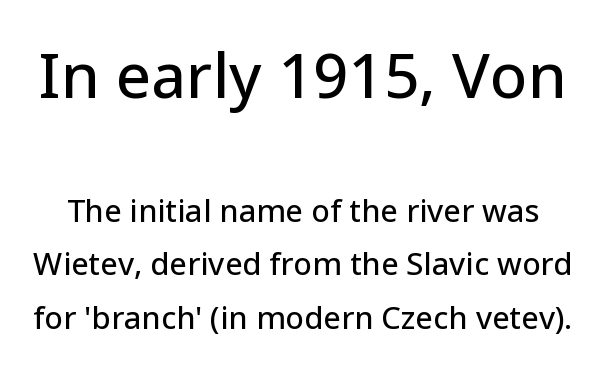
Q: Is the text italic (slanted)? A: No, it is upright.
Q: Is the typeface a serif or a sans-serif typeface? A: Sans-serif.
Q: Is the text underlined? A: No.
Q: Is the spacing between letters normal or unusually wide? A: Normal.
Q: Which block of text is set in a larger size, the first (top) or the second (bottom)? A: The first (top) one.
Q: Width (condensed, normal, or wide)? A: Normal.
Q: Stroke contrast? A: Low.
Q: x-height? A: Medium.
Q: Monospaced? A: No.
